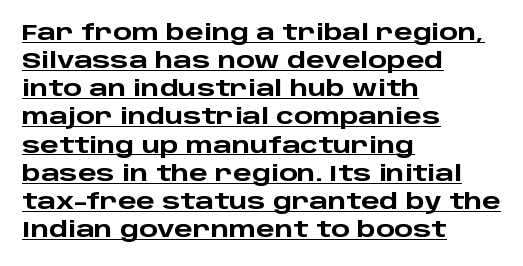
The glyphs have the mass of a bold cut. Ascenders rise straight up at ninety degrees. The letters sit at their default tracking, neither squeezed nor spread. Horizontal alignment here is leftward, the default for most running prose.
